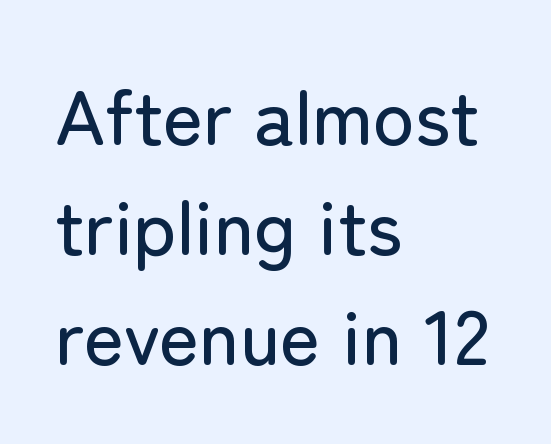
Q: Is the text italic (slanted)? A: No, it is upright.
Q: Is the typeface a serif or a sans-serif typeface? A: Sans-serif.
Q: Is the text underlined? A: No.
Q: How is the paragraph aligned? A: Left-aligned.
Q: Is the spacing between letters normal or unusually wide? A: Normal.
Q: Is the spacing between lines tight, normal or loose? A: Normal.
Q: Width (condensed, normal, or wide)? A: Normal.
Q: Stroke contrast? A: Low.
Q: x-height? A: Medium.
Q: Monospaced? A: No.
